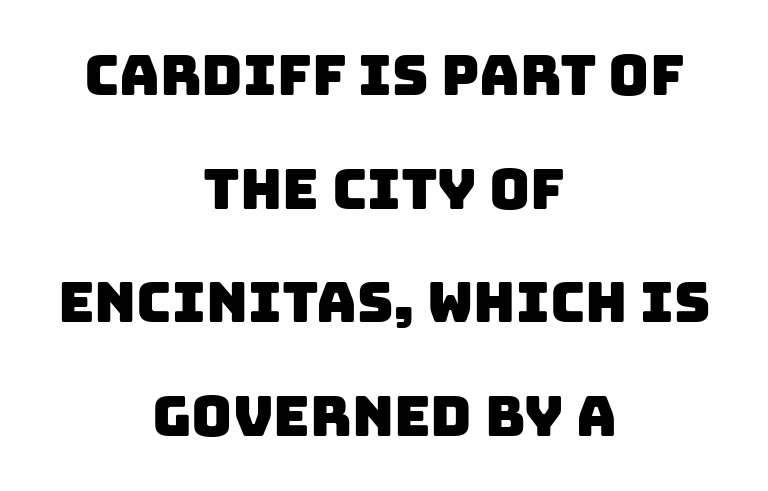
Check the space under the baseline: it is left empty. Do the characters align in a grid? No, the font is proportional. You could call the tracking neutral — neither tight nor loose. These lines stack symmetrically, like a column narrowing and widening about its center. Font category for this specimen: sans-serif. You could fit nearly another row in the gap between these rows.
